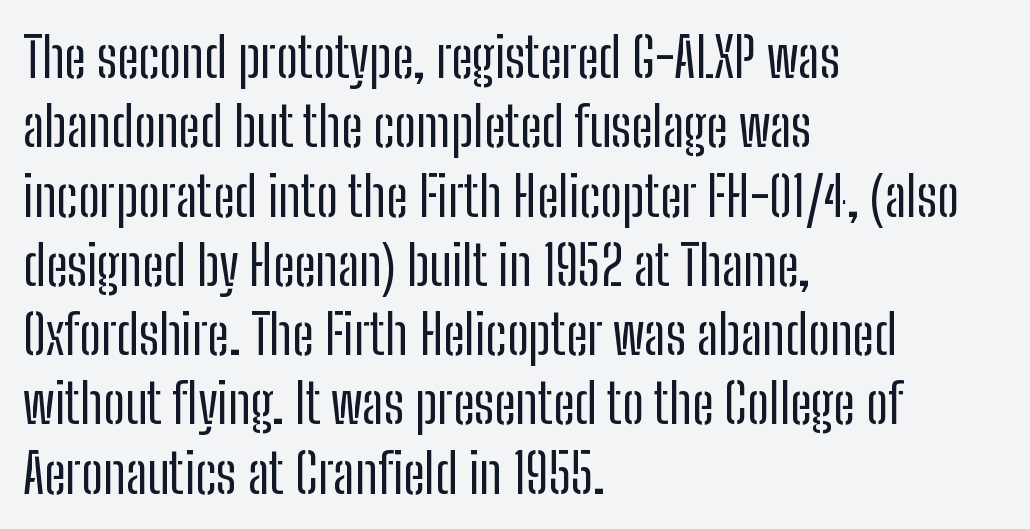
The image shows 55 px regular-weight, condensed sans-serif type, upright; set left-aligned, normal line spacing (1.26x), normal letter spacing, not underlined; low stroke contrast and a medium x-height.
